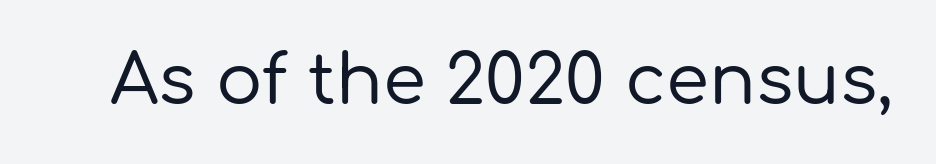
{"serif": "no", "italic": "no", "width": "normal", "stroke_contrast": "low", "x_height": "medium", "monospaced": "no", "underline": "no", "letter_spacing": "normal", "letter_spacing_em": 0.0, "glyph_px": 69}
